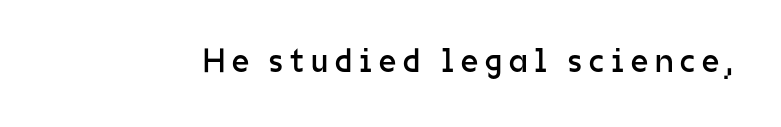
{"serif": "no", "italic": "no", "bold": "no", "weight": "regular", "width": "normal", "stroke_contrast": "low", "x_height": "medium", "monospaced": "no", "underline": "no", "letter_spacing": "wide", "letter_spacing_em": 0.2, "glyph_px": 34}
